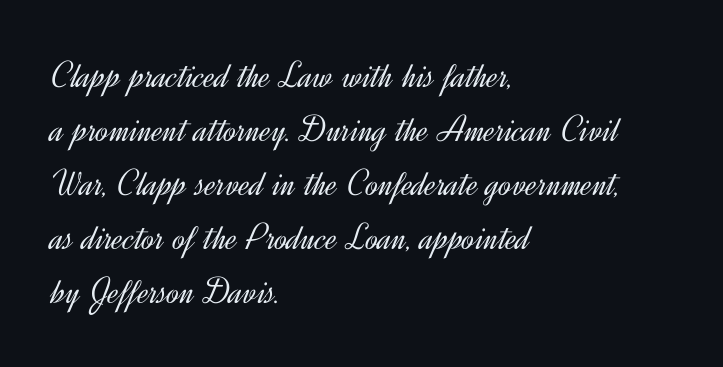
Q: Is the text bold? A: No.
Q: Is the text italic (slanted)? A: Yes.
Q: Is the typeface a serif or a sans-serif typeface? A: Sans-serif.
Q: Is the text underlined? A: No.
Q: How is the paragraph aligned? A: Left-aligned.
Q: Is the spacing between letters normal or unusually wide? A: Normal.
Q: Is the spacing between lines tight, normal or loose? A: Normal.
Q: Width (condensed, normal, or wide)? A: Normal.
Q: x-height? A: Small.
Q: Monospaced? A: No.
